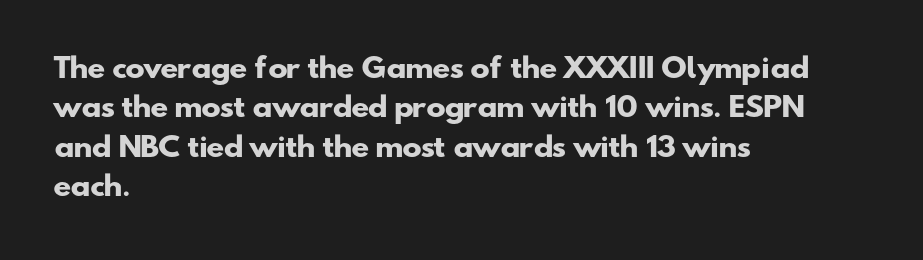
{"bold": "yes", "underline": "no", "align": "left", "line_spacing": "normal", "line_spacing_ratio": 1.51, "letter_spacing": "normal", "letter_spacing_em": 0.0, "glyph_px": 26}
